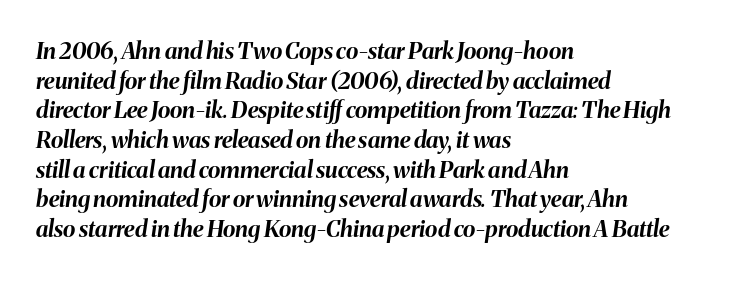
{"italic": "yes", "lean": "right", "slant_degrees": 8, "bold": "yes", "underline": "no", "align": "left", "line_spacing": "normal", "line_spacing_ratio": 1.29, "letter_spacing": "normal", "letter_spacing_em": 0.0, "glyph_px": 23}
